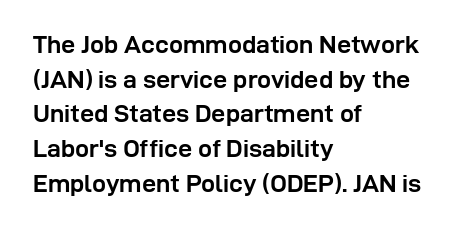
The image shows 25 px bold type, upright; set left-aligned, normal line spacing (1.39x), normal letter spacing, not underlined.
